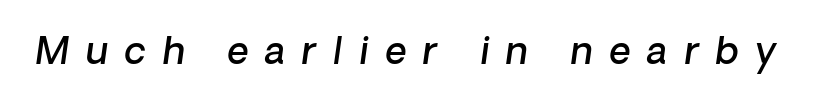
Stems and bowls a touch heavier than normal — semibold. Style check: oblique. The specimen omits any rule beneath the text block's lines. Letter spacing: wide. Do the characters align in a grid? No, the font is proportional.
